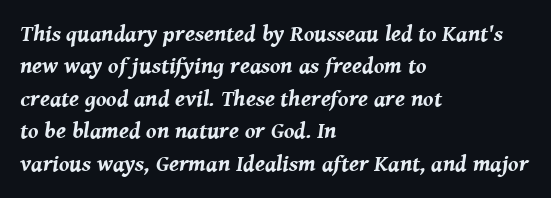
The image shows 23 px bold type, italic (leaning right); set left-aligned, normal line spacing (1.41x), normal letter spacing, not underlined.
